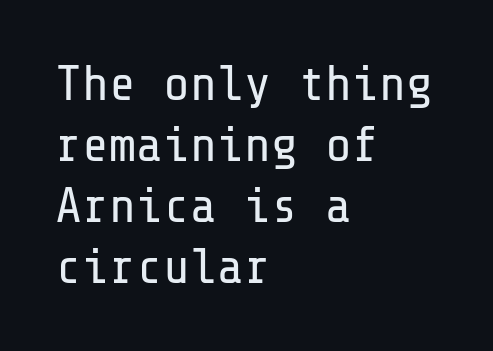
The image shows 50 px regular-weight sans-serif type, upright; set left-aligned, line spacing 1.22x, normal letter spacing, not underlined; low stroke contrast and a medium x-height.
